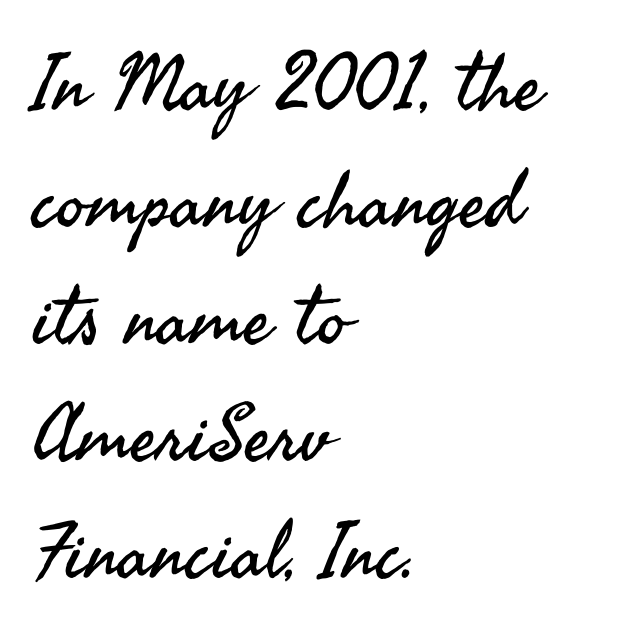
{"serif": "no", "bold": "no", "weight": "regular", "width": "normal", "stroke_contrast": "medium", "x_height": "small", "monospaced": "no", "underline": "no", "align": "left", "line_spacing": "normal", "line_spacing_ratio": 1.48, "letter_spacing": "normal", "letter_spacing_em": 0.0, "glyph_px": 79}
